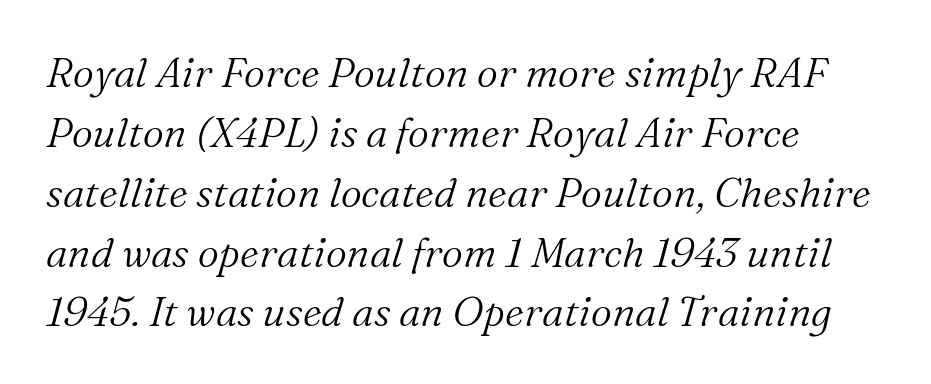
{"serif": "yes", "italic": "yes", "lean": "right", "slant_degrees": 16, "bold": "no", "weight": "light", "width": "normal", "stroke_contrast": "medium", "x_height": "medium", "monospaced": "no", "underline": "no", "align": "left", "line_spacing": "normal", "line_spacing_ratio": 1.46, "letter_spacing": "normal", "letter_spacing_em": 0.0, "glyph_px": 41}
